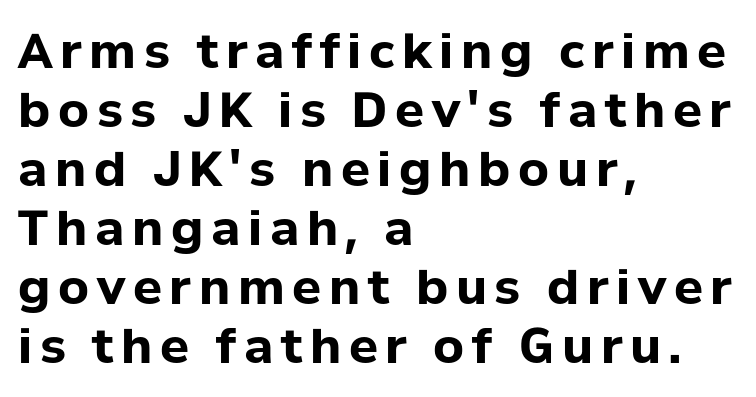
Q: Is the text bold? A: Yes.
Q: Is the text italic (slanted)? A: No, it is upright.
Q: Is the typeface a serif or a sans-serif typeface? A: Sans-serif.
Q: Is the text underlined? A: No.
Q: How is the paragraph aligned? A: Left-aligned.
Q: Width (condensed, normal, or wide)? A: Normal.
Q: Stroke contrast? A: Low.
Q: x-height? A: Medium.
Q: Monospaced? A: No.
